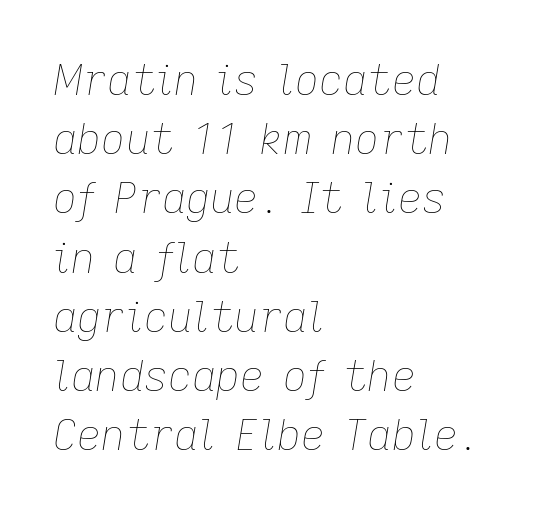
You could not count columns in this text — the font is proportionally spaced. Nothing unusual about the tracking: characters are spaced as the font intends. Students, observe: this is what conventionally led text looks like. The passage is arranged the way most books set body copy — flush left. Descender tails drop into unmarked territory. No chunkiness to these letters — they're not bold.
